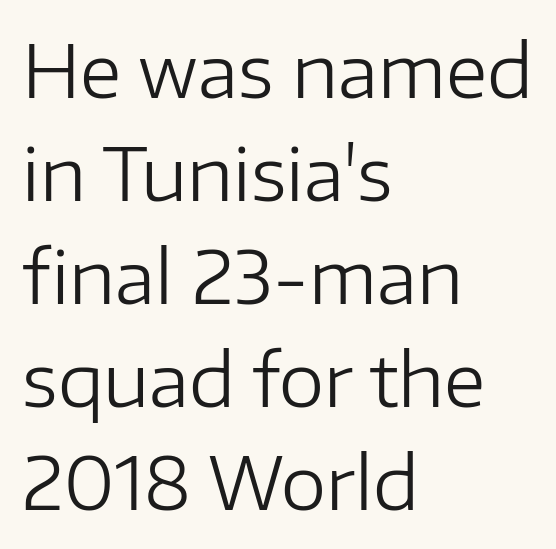
The image shows 73 px regular-weight sans-serif type, upright; set left-aligned, normal line spacing (1.41x), normal letter spacing, not underlined; low stroke contrast and a medium x-height.
